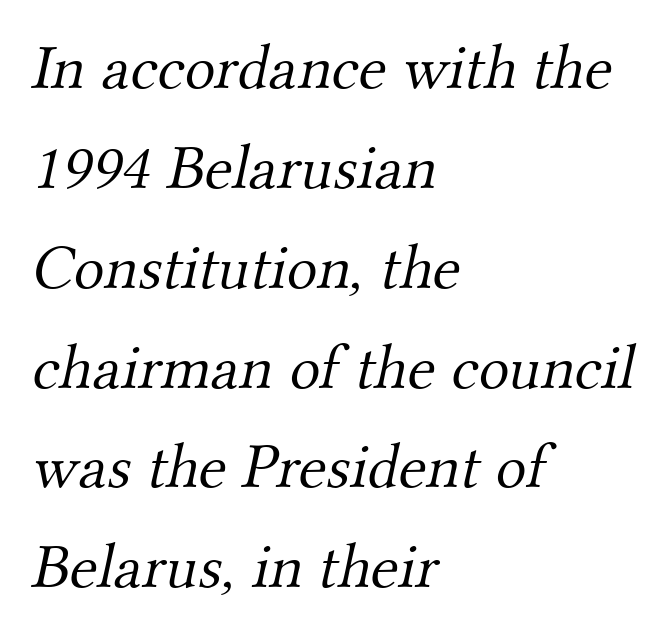
The image shows 64 px light serif type; set left-aligned, normal line spacing (1.56x), normal letter spacing, not underlined; medium stroke contrast and a small x-height.
